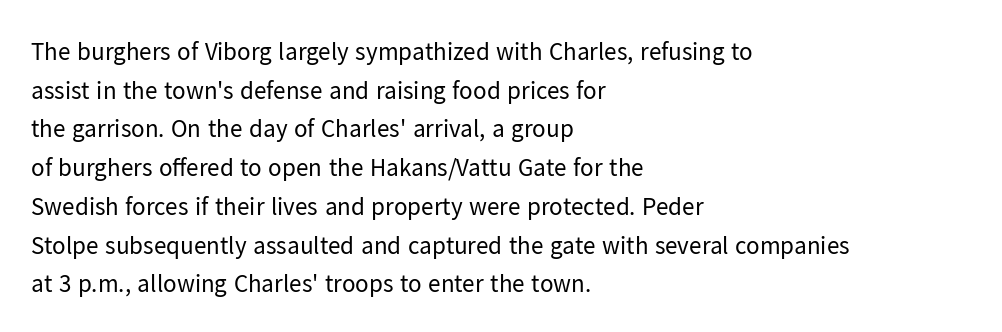
{"italic": "no", "bold": "no", "underline": "no", "align": "left", "line_spacing": "normal", "line_spacing_ratio": 1.55, "letter_spacing": "normal", "letter_spacing_em": 0.0, "glyph_px": 25}
